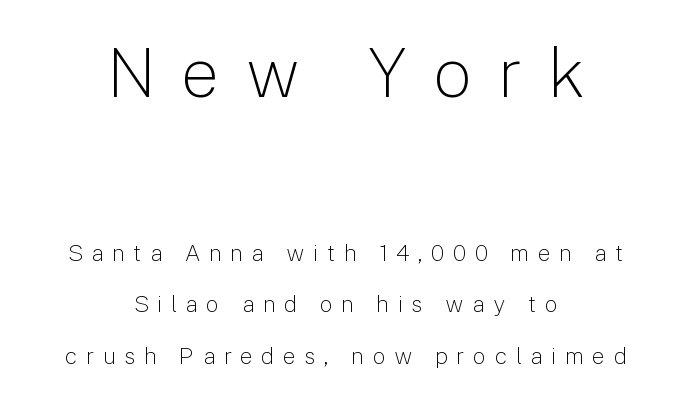
Characters remain perfectly vertical along every line. Think of a printed novel: that variable character pitch is what you see here. Does the copy run flush right? No — it is centered line by line. You could only call the tracking loose — the letters float apart.
